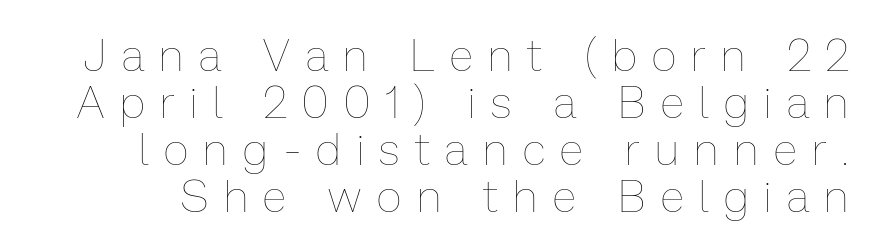
Q: Is the text bold? A: No.
Q: Is the text italic (slanted)? A: No, it is upright.
Q: Is the text underlined? A: No.
Q: Is the spacing between letters normal or unusually wide? A: Unusually wide.
Q: Is the spacing between lines tight, normal or loose? A: Tight.
Q: Width (condensed, normal, or wide)? A: Normal.
Q: Stroke contrast? A: Low.
Q: x-height? A: Medium.
Q: Monospaced? A: No.
